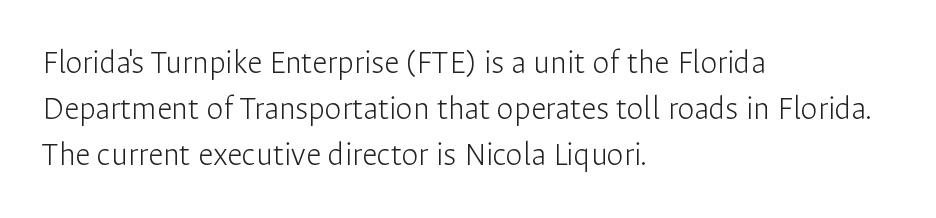
Q: Is the text bold? A: No.
Q: Is the text italic (slanted)? A: No, it is upright.
Q: Is the typeface a serif or a sans-serif typeface? A: Sans-serif.
Q: Is the text underlined? A: No.
Q: How is the paragraph aligned? A: Left-aligned.
Q: Is the spacing between letters normal or unusually wide? A: Normal.
Q: Is the spacing between lines tight, normal or loose? A: Normal.
Q: Width (condensed, normal, or wide)? A: Normal.
Q: Stroke contrast? A: Low.
Q: x-height? A: Medium.
Q: Monospaced? A: No.
